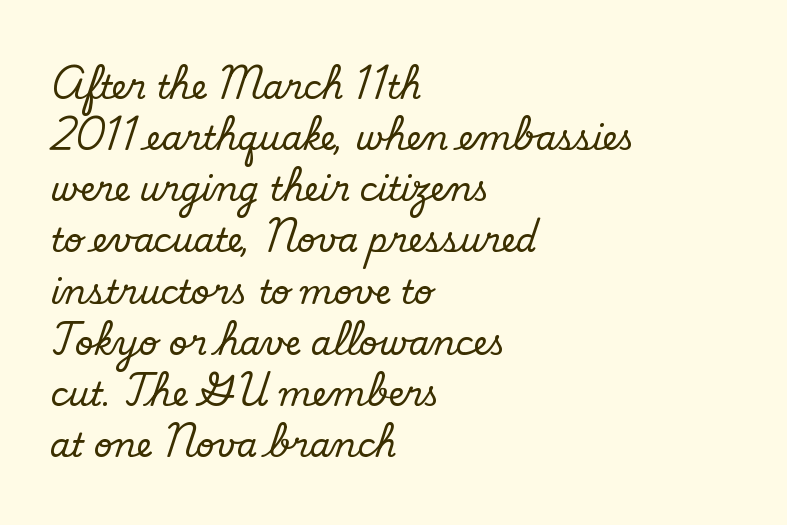
Nothing heavy about these letters — not bold at all. The string is rendered with underlining switched off. Compared with a centered layout, this one pins lines to the left instead. No extra tracking has been applied to these lines. Varying glyph widths throughout — classic text-font behaviour. Evenly set lines give the paragraph a standard silhouette.
